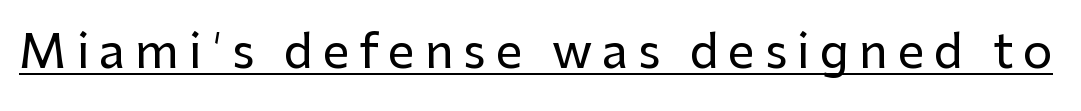
{"serif": "no", "italic": "no", "width": "normal", "stroke_contrast": "low", "x_height": "medium", "monospaced": "no", "underline": "yes", "letter_spacing": "wide", "letter_spacing_em": 0.21, "glyph_px": 47}
